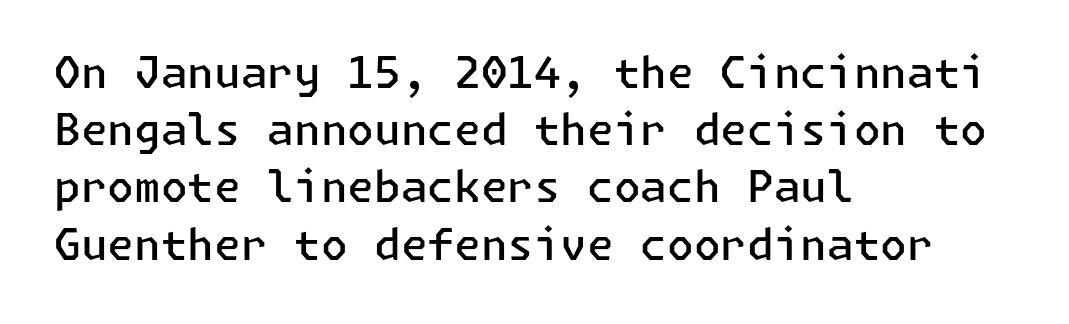
Q: Is the text bold? A: Semi-bold.
Q: Is the text italic (slanted)? A: No, it is upright.
Q: Is the typeface a serif or a sans-serif typeface? A: Sans-serif.
Q: Is the text underlined? A: No.
Q: How is the paragraph aligned? A: Left-aligned.
Q: Is the spacing between letters normal or unusually wide? A: Normal.
Q: Is the spacing between lines tight, normal or loose? A: Normal.
Q: Width (condensed, normal, or wide)? A: Normal.
Q: Stroke contrast? A: Low.
Q: x-height? A: Medium.
